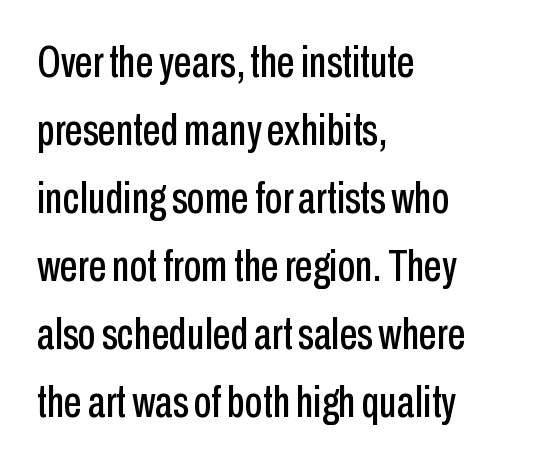
The image shows 45 px condensed sans-serif type, upright; set left-aligned, normal line spacing (1.51x), normal letter spacing, not underlined; low stroke contrast and a medium x-height.
